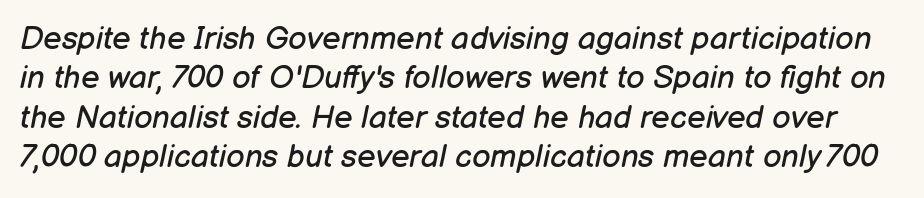
Q: Is the text bold? A: No.
Q: Is the text italic (slanted)? A: Yes, it leans right by about 12 degrees.
Q: Is the text underlined? A: No.
Q: Is the spacing between letters normal or unusually wide? A: Normal.
Q: Width (condensed, normal, or wide)? A: Normal.
Q: Stroke contrast? A: Low.
Q: x-height? A: Medium.
Q: Monospaced? A: No.
